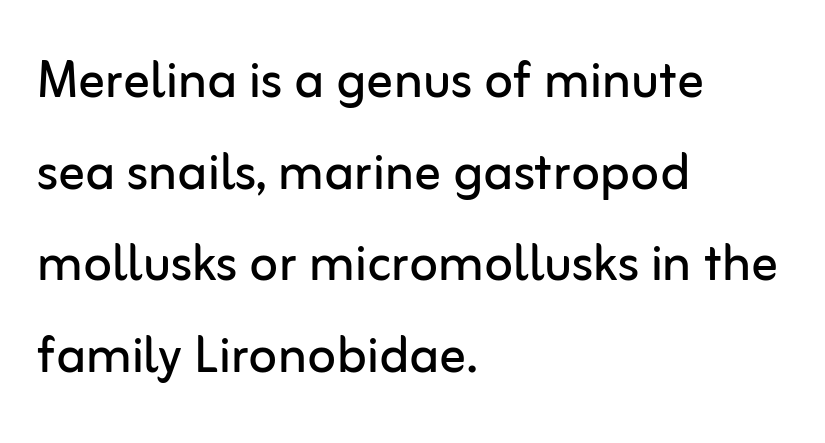
This rendering uses left alignment, leaving the right contour irregular. Look at the tracking — it's just the regular setting, nothing added. Unlike a traditional serif, this face leaves its strokes unadorned. If you drew a line through each stem, it would be perfectly vertical.
